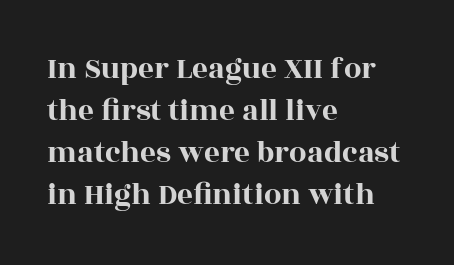
{"serif": "yes", "italic": "no", "width": "wide", "x_height": "large", "monospaced": "no", "underline": "no", "align": "left", "line_spacing": "normal", "line_spacing_ratio": 1.35, "letter_spacing": "normal", "letter_spacing_em": 0.0, "glyph_px": 31}
